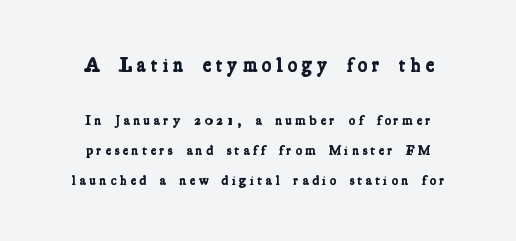
{"bold": "yes", "underline": "no", "align": "center", "line_spacing": "loose", "line_spacing_ratio": 2.14, "letter_spacing": "wide", "letter_spacing_em": 0.23, "larger_block": "first", "size_ratio": 1.43, "glyph_px": 20}
